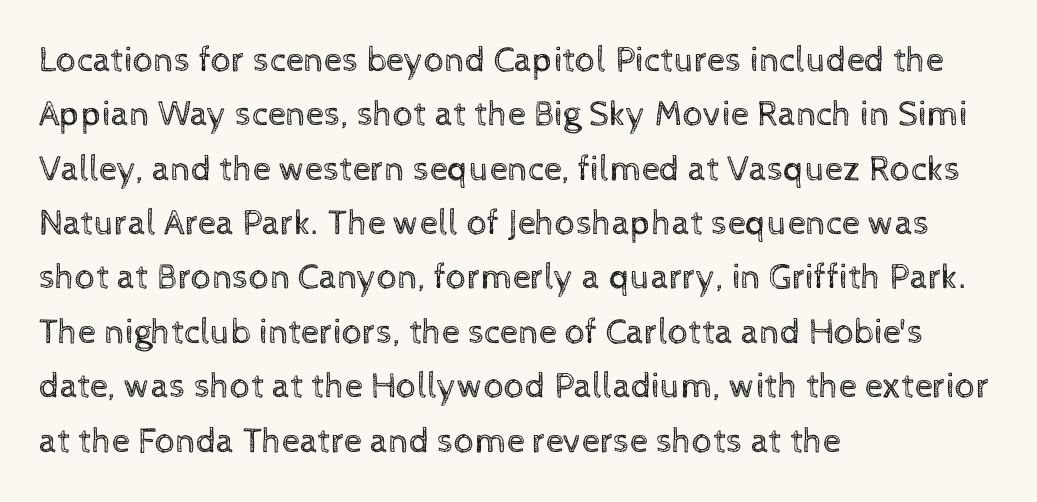
Q: Is the text bold? A: No.
Q: Is the text italic (slanted)? A: No, it is upright.
Q: Is the text underlined? A: No.
Q: How is the paragraph aligned? A: Left-aligned.
Q: Is the spacing between letters normal or unusually wide? A: Normal.
Q: Is the spacing between lines tight, normal or loose? A: Normal.
Q: Width (condensed, normal, or wide)? A: Normal.
Q: x-height? A: Medium.
Q: Monospaced? A: No.
